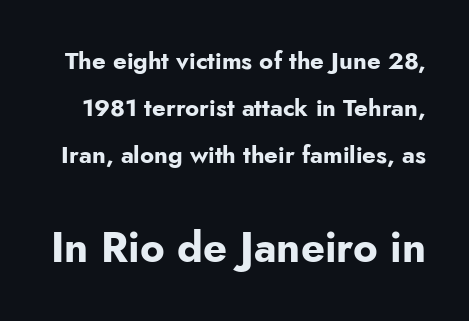
The image shows 42 px bold sans-serif type, upright; set loose line spacing (1.95x), normal letter spacing, not underlined; the second (bottom) block is 1.75x larger; low stroke contrast and a small x-height.
